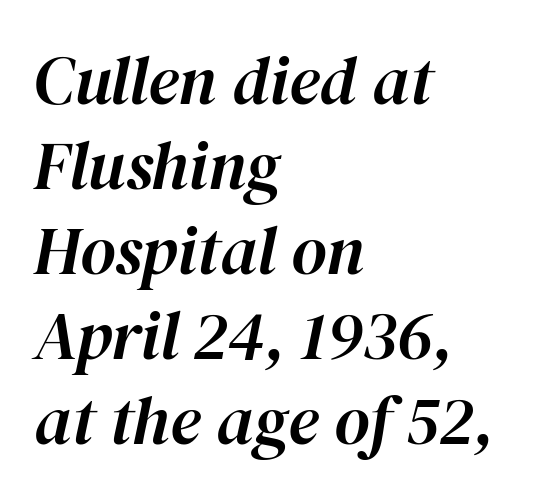
{"italic": "yes", "lean": "right", "slant_degrees": 12, "width": "normal", "stroke_contrast": "high", "x_height": "medium", "monospaced": "no", "underline": "no", "align": "left", "line_spacing": "normal", "line_spacing_ratio": 1.25, "letter_spacing": "normal", "letter_spacing_em": 0.0, "glyph_px": 68}
